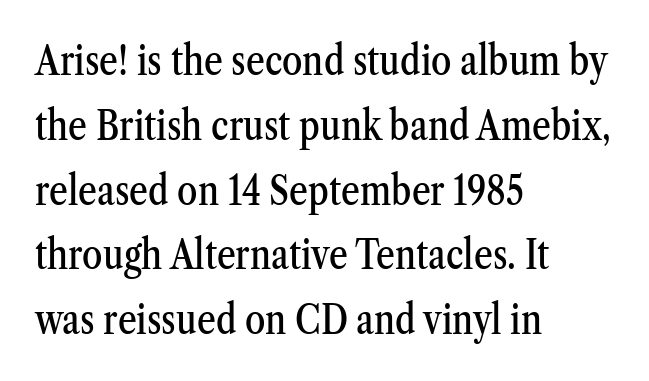
In terms of letterform style, serifs are clearly present. The paragraph shown leans on its left margin. A typesetter would call this zero additional tracking. In terms of leading, this rendering sits right in the middle. Note the varied advance widths — an 'i' is clearly narrower than an 'm'. Nobody drew a line under any word here.
